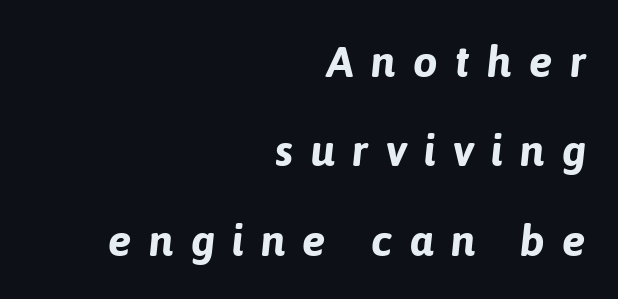
Varying glyph widths throughout — classic text-font behaviour. Heft: maximum for text — a bold. Characters follow at a spacing far wider than the type designer built in. A great deal of white space separates one row of letters from the next.
